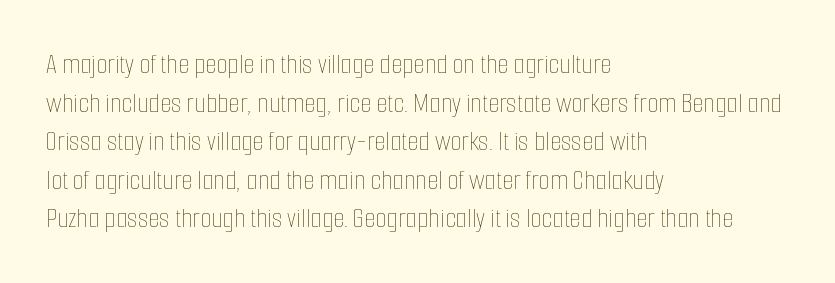
Q: Is the text bold? A: No.
Q: Is the text italic (slanted)? A: No, it is upright.
Q: Is the text underlined? A: No.
Q: How is the paragraph aligned? A: Left-aligned.
Q: Is the spacing between letters normal or unusually wide? A: Normal.
Q: Is the spacing between lines tight, normal or loose? A: Normal.
Q: Width (condensed, normal, or wide)? A: Condensed.
Q: Stroke contrast? A: Low.
Q: x-height? A: Medium.
Q: Monospaced? A: No.
